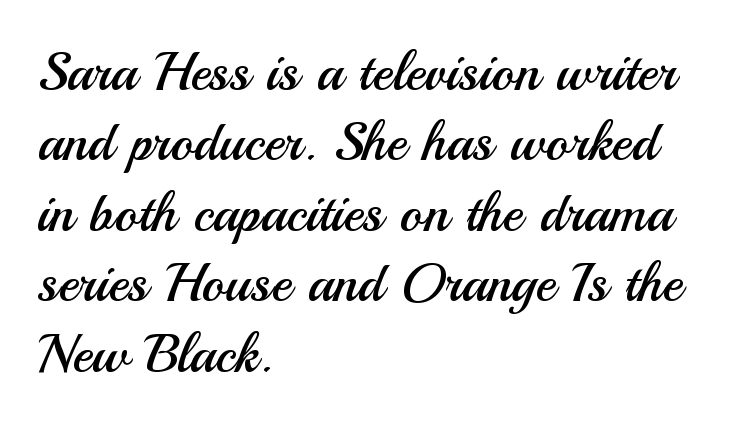
{"serif": "no", "bold": "no", "weight": "regular", "width": "normal", "stroke_contrast": "medium", "x_height": "small", "monospaced": "no", "underline": "no", "align": "left", "line_spacing": "normal", "line_spacing_ratio": 1.28, "letter_spacing": "normal", "letter_spacing_em": 0.0, "glyph_px": 55}
